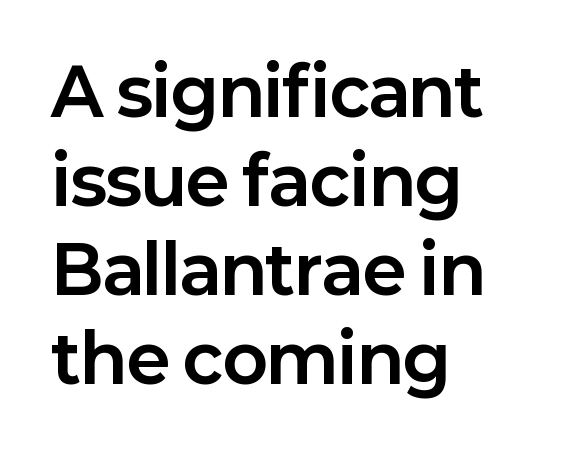
{"serif": "no", "italic": "no", "bold": "yes", "weight": "bold", "width": "normal", "stroke_contrast": "low", "x_height": "medium", "monospaced": "no", "underline": "no", "align": "left", "line_spacing": "normal", "line_spacing_ratio": 1.35, "letter_spacing": "normal", "letter_spacing_em": 0.0, "glyph_px": 66}
